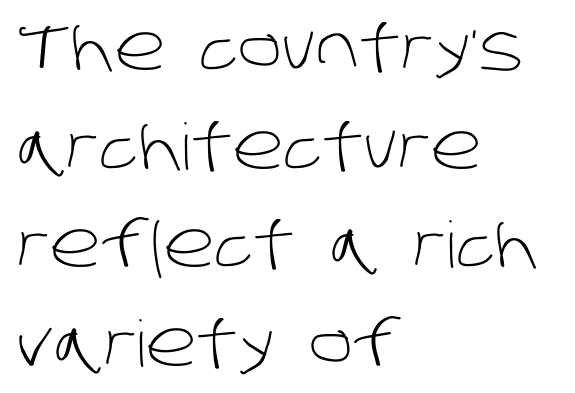
The image shows 64 px light sans-serif type; set left-aligned, normal line spacing (1.54x), normal letter spacing, not underlined; low stroke contrast and a large x-height.
